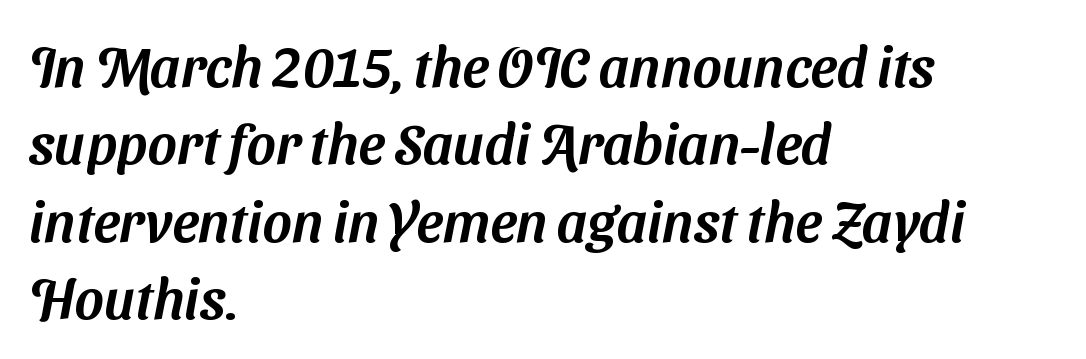
Q: Is the typeface a serif or a sans-serif typeface? A: Sans-serif.
Q: Is the text underlined? A: No.
Q: How is the paragraph aligned? A: Left-aligned.
Q: Is the spacing between letters normal or unusually wide? A: Normal.
Q: Is the spacing between lines tight, normal or loose? A: Normal.
Q: Width (condensed, normal, or wide)? A: Normal.
Q: Stroke contrast? A: Medium.
Q: x-height? A: Medium.
Q: Monospaced? A: No.
